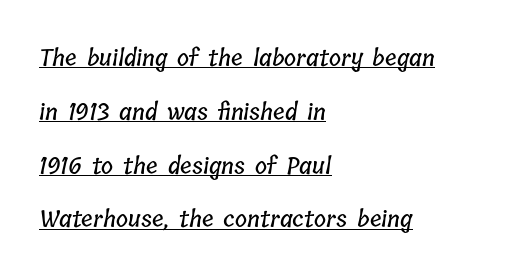
Which margin do the lines hug? The left one — the right edge is uneven. The sample's only ornament is a line tracing under the words. The rendering keeps characters at their native spacing. The vertical gap from one line to the next is large.
